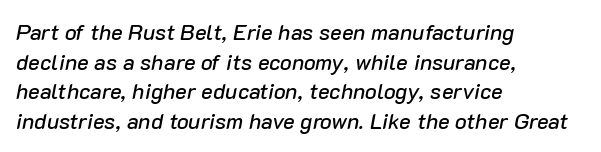
The image shows 22 px text type, italic (leaning right); set left-aligned, normal line spacing (1.35x), normal letter spacing, not underlined.
